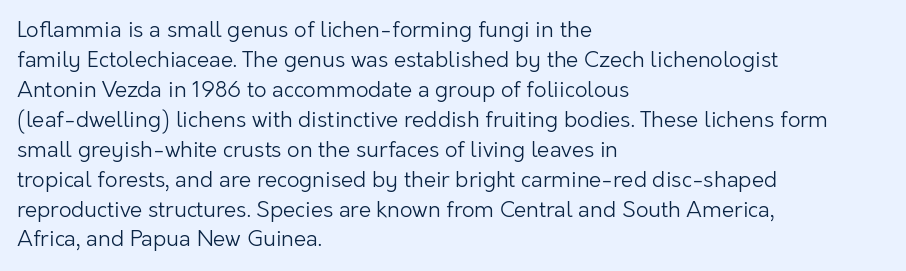
{"italic": "no", "bold": "no", "underline": "no", "align": "left", "line_spacing": "normal", "line_spacing_ratio": 1.36, "letter_spacing": "normal", "letter_spacing_em": 0.0, "glyph_px": 22}
